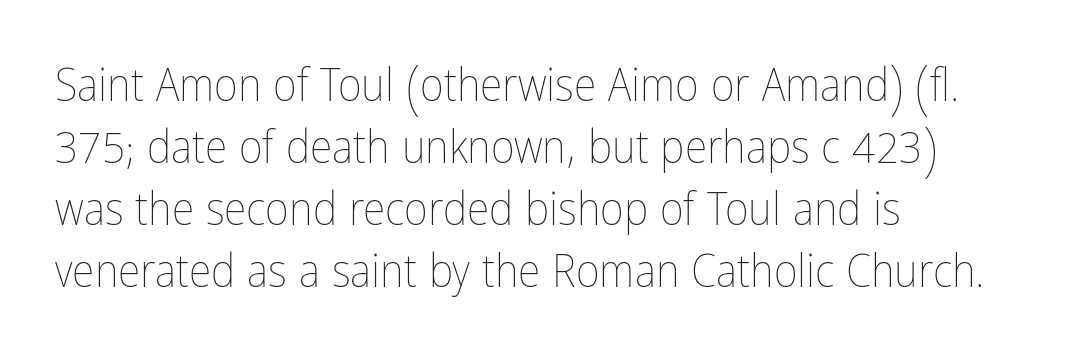
Q: Is the text bold? A: No.
Q: Is the text italic (slanted)? A: No, it is upright.
Q: Is the text underlined? A: No.
Q: How is the paragraph aligned? A: Left-aligned.
Q: Is the spacing between letters normal or unusually wide? A: Normal.
Q: Is the spacing between lines tight, normal or loose? A: Normal.
Q: Width (condensed, normal, or wide)? A: Condensed.
Q: Stroke contrast? A: Low.
Q: x-height? A: Medium.
Q: Monospaced? A: No.
